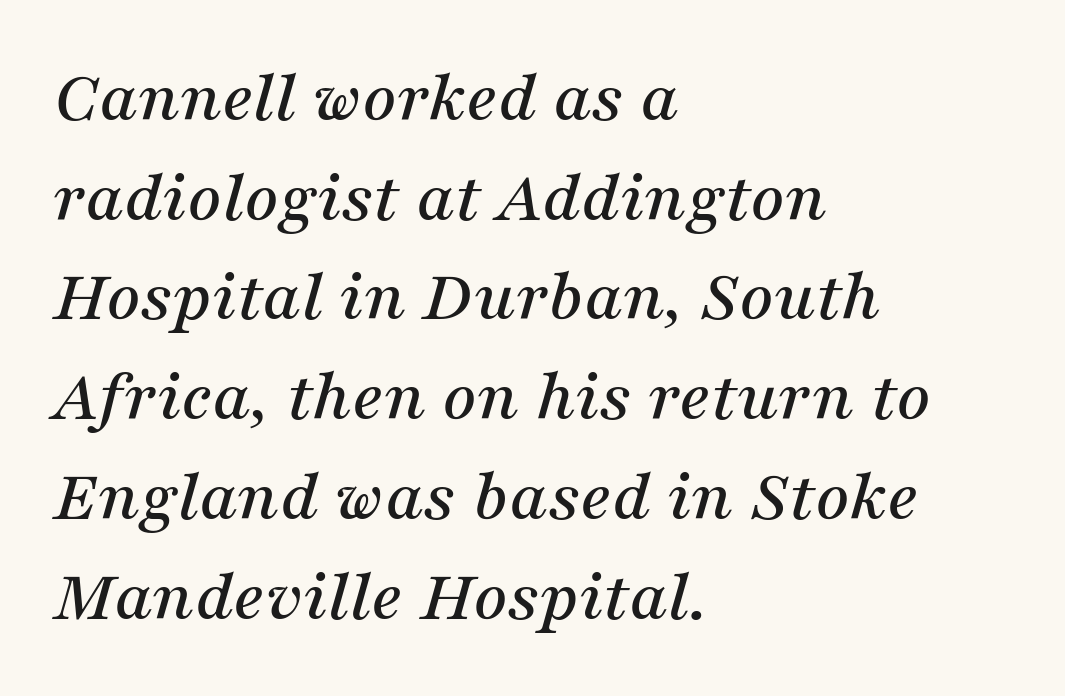
{"serif": "yes", "italic": "yes", "lean": "right", "slant_degrees": 16, "width": "normal", "stroke_contrast": "medium", "x_height": "medium", "monospaced": "no", "underline": "no", "align": "left", "line_spacing": "normal", "line_spacing_ratio": 1.33, "letter_spacing": "normal", "letter_spacing_em": 0.0, "glyph_px": 75}
